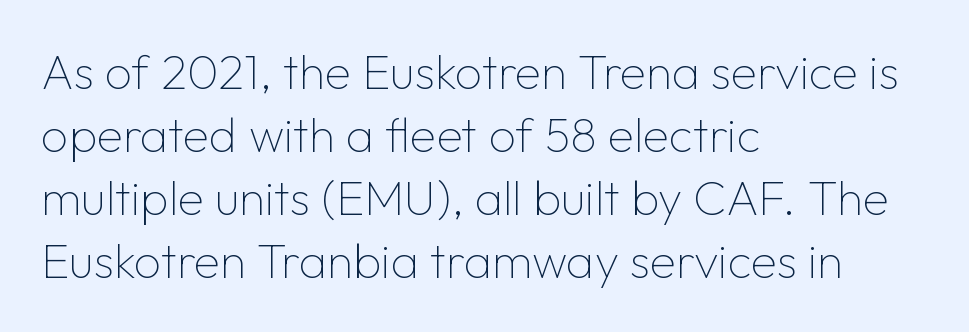
The image shows 48 px thin sans-serif type, upright; set left-aligned, normal line spacing (1.31x), normal letter spacing, not underlined; low stroke contrast and a medium x-height.
